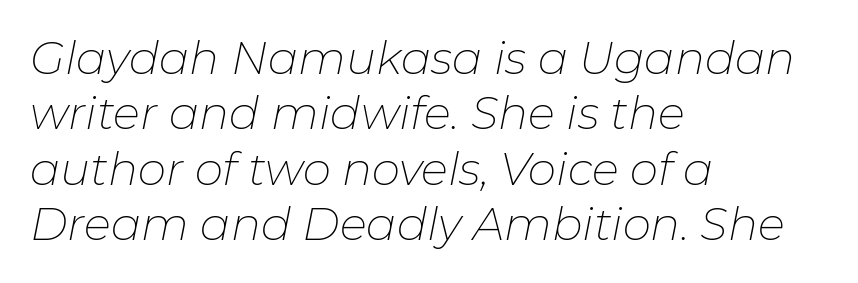
Q: Is the text bold? A: No.
Q: Is the text italic (slanted)? A: Yes, it leans right by about 11 degrees.
Q: Is the text underlined? A: No.
Q: How is the paragraph aligned? A: Left-aligned.
Q: Is the spacing between letters normal or unusually wide? A: Normal.
Q: Width (condensed, normal, or wide)? A: Normal.
Q: Stroke contrast? A: Low.
Q: x-height? A: Medium.
Q: Monospaced? A: No.
